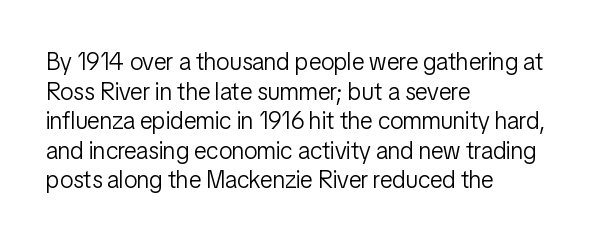
Words appear dense and cohesive because spacing is normal. Stem width sits at or under what a default text font uses. Honestly, there is no underline to notice here at all. The lettering stays uniformly vertical, giving the passage a roman look.
